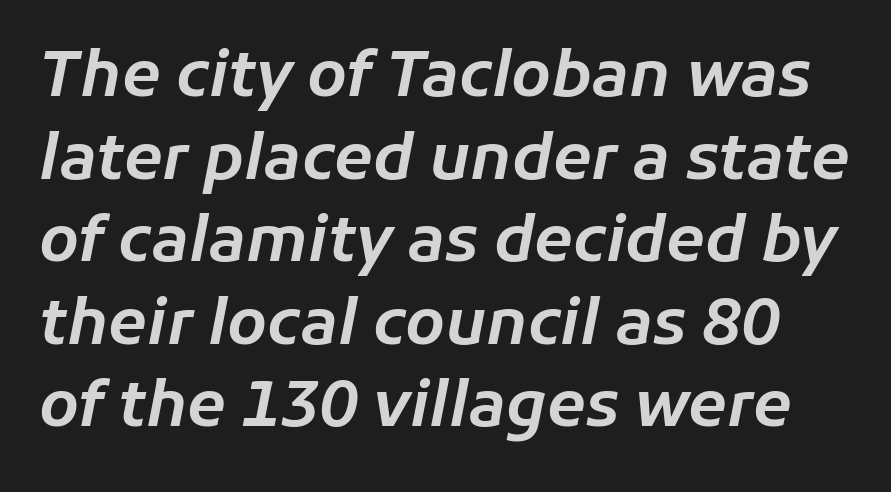
{"italic": "yes", "lean": "right", "slant_degrees": 11, "width": "normal", "stroke_contrast": "low", "x_height": "medium", "monospaced": "no", "underline": "no", "line_spacing": "normal", "line_spacing_ratio": 1.31, "letter_spacing": "normal", "letter_spacing_em": 0.0, "glyph_px": 63}
